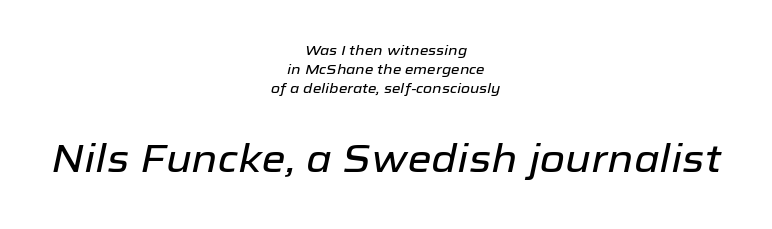
Q: Is the text italic (slanted)? A: Yes, it leans right by about 12 degrees.
Q: Is the text underlined? A: No.
Q: How is the paragraph aligned? A: Centered.
Q: Is the spacing between letters normal or unusually wide? A: Normal.
Q: Is the spacing between lines tight, normal or loose? A: Normal.
Q: Which block of text is set in a larger size, the first (top) or the second (bottom)? A: The second (bottom) one.
Q: Width (condensed, normal, or wide)? A: Normal.
Q: Stroke contrast? A: Low.
Q: x-height? A: Medium.
Q: Monospaced? A: No.
